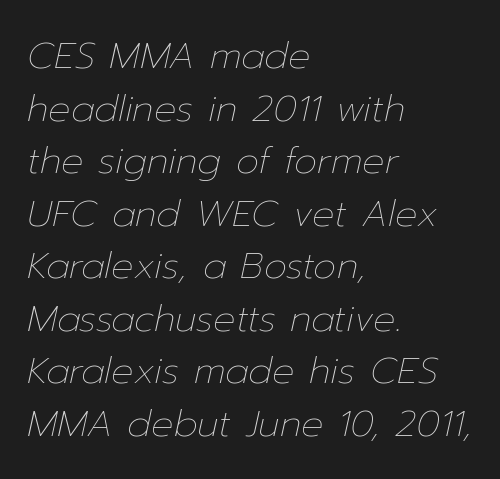
{"italic": "yes", "lean": "right", "slant_degrees": 12, "bold": "no", "weight": "thin", "width": "normal", "stroke_contrast": "low", "x_height": "medium", "monospaced": "no", "underline": "no", "align": "left", "line_spacing": "normal", "line_spacing_ratio": 1.42, "letter_spacing": "normal", "letter_spacing_em": 0.0, "glyph_px": 37}
